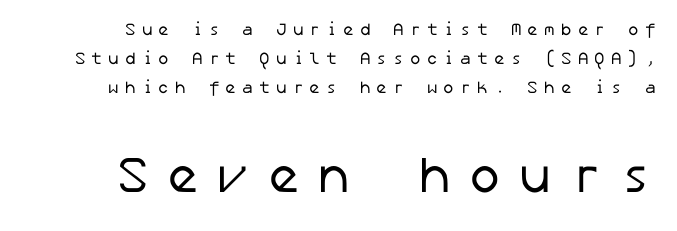
The image shows 51 px regular-weight sans-serif type; set right-aligned, line spacing 1.71x, unusually wide letter spacing (+0.32 em), not underlined; the second (bottom) block is 3.0x larger; low stroke contrast and a medium x-height.
